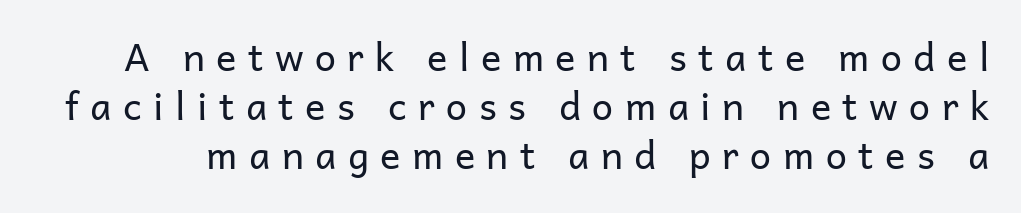
{"serif": "no", "italic": "no", "bold": "no", "weight": "regular", "width": "normal", "stroke_contrast": "low", "x_height": "medium", "monospaced": "no", "underline": "no", "line_spacing": "normal", "line_spacing_ratio": 1.29, "letter_spacing": "wide", "letter_spacing_em": 0.3, "glyph_px": 38}
